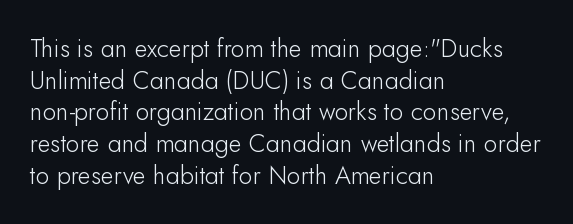
The image shows 25 px text type, upright; set left-aligned, normal line spacing (1.27x), normal letter spacing, not underlined.
